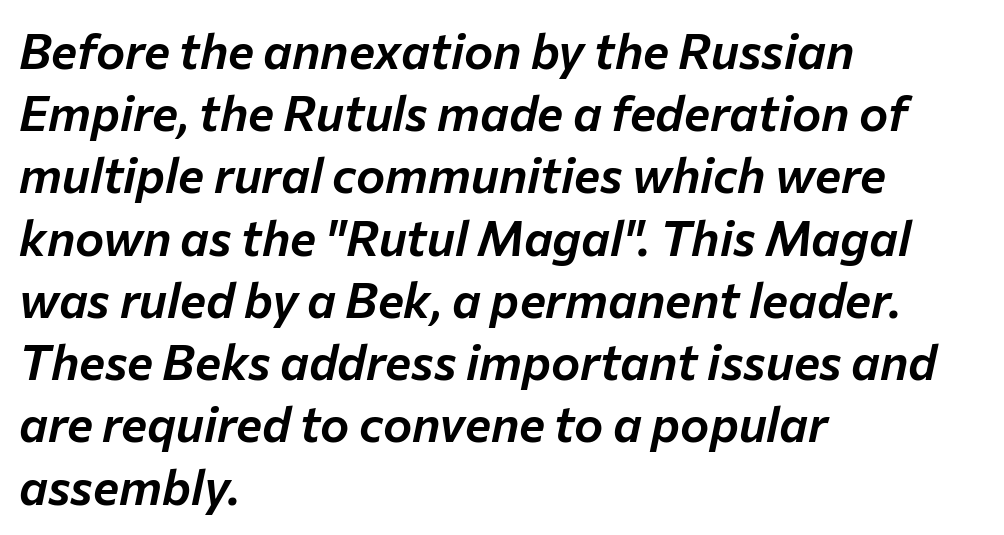
The ragged edge is on the right, which tells us the setting is flush left. The face used here is proportionally spaced, like ordinary book or web type. Is the letter spacing exaggerated? No — it looks like the ordinary default. A typesetter would mark this as italic. Compared with typical paragraphs, the rows here are spaced about the same. Just letters on the line, the space beneath them empty.
